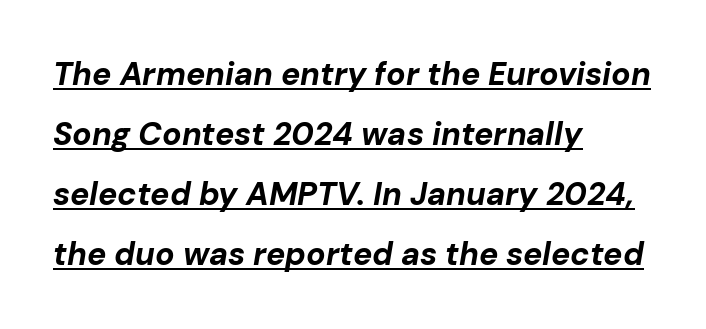
Here the designer chose a conventional face with non-uniform glyph widths. Summary of weight: heavy, a full bold. The axis of the letterforms is tilted away from vertical. You could call the tracking neutral — neither tight nor loose. What decoration does the sample have? An underline.
